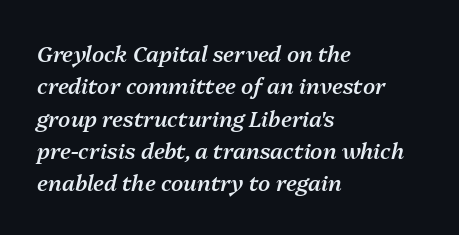
Layout note: lines flush left. This sample uses an oblique cut, with every glyph tilted off the vertical. Notice how descenders clear the ascenders below comfortably — that's standard leading. The area under the type is left untouched. No extra tracking has been applied to these lines.
